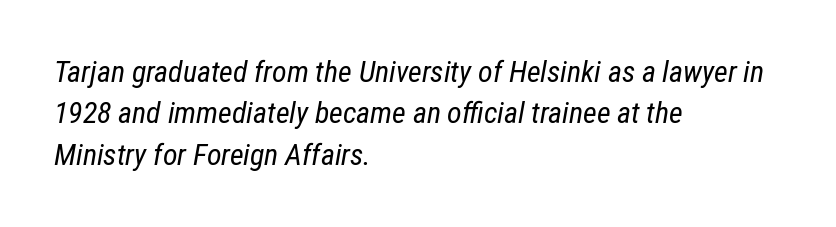
These lines are set flush left with a ragged right edge. Is there much room between lines? A standard amount, neither cramped nor airy. Honestly, the letter spacing is just normal — you wouldn't notice it. Is the type slanted? Yes — the strokes lean at a clear angle. The rendering uses natural spacing where letterforms have individual widths. The string is rendered with underlining switched off.
